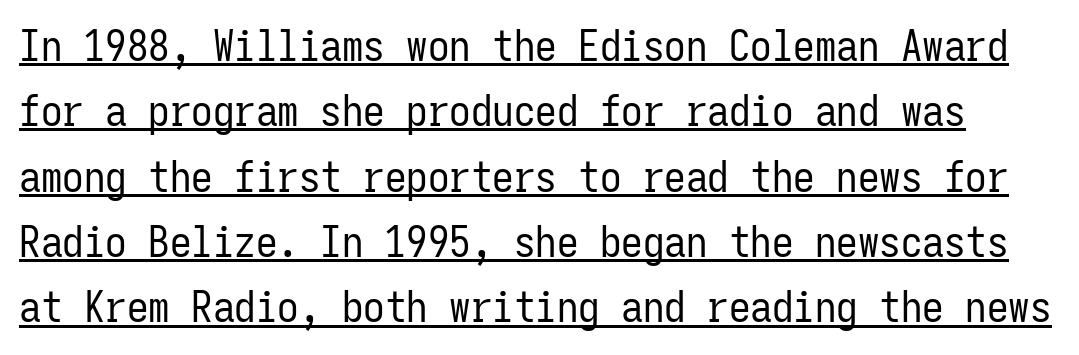
The image shows 43 px regular-weight, condensed sans-serif type, upright, monospaced; set normal line spacing (1.52x), normal letter spacing, underlined; low stroke contrast and a medium x-height.
